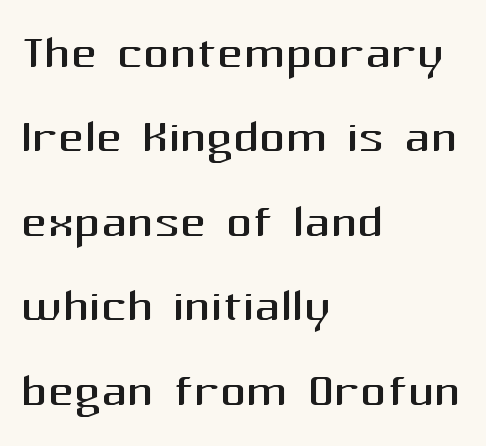
Q: Is the text bold? A: No.
Q: Is the text italic (slanted)? A: No, it is upright.
Q: Is the typeface a serif or a sans-serif typeface? A: Sans-serif.
Q: Is the text underlined? A: No.
Q: How is the paragraph aligned? A: Left-aligned.
Q: Is the spacing between letters normal or unusually wide? A: Normal.
Q: Is the spacing between lines tight, normal or loose? A: Normal.
Q: Width (condensed, normal, or wide)? A: Normal.
Q: Stroke contrast? A: Medium.
Q: x-height? A: Medium.
Q: Monospaced? A: No.
